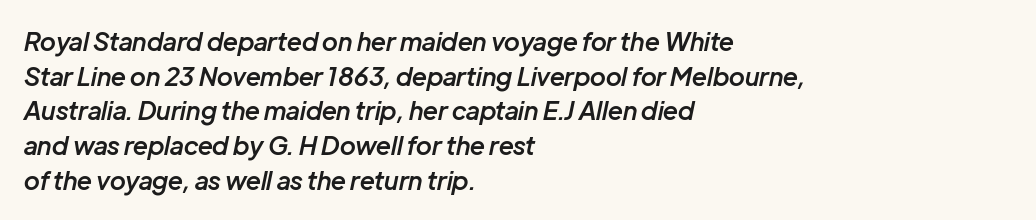
Q: Is the text bold? A: Semi-bold.
Q: Is the text italic (slanted)? A: Yes, it leans right by about 12 degrees.
Q: Is the text underlined? A: No.
Q: How is the paragraph aligned? A: Left-aligned.
Q: Is the spacing between letters normal or unusually wide? A: Normal.
Q: Is the spacing between lines tight, normal or loose? A: Normal.
